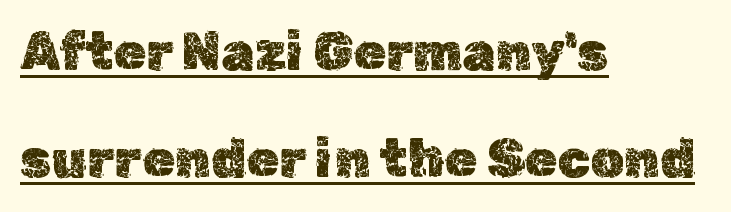
{"italic": "no", "width": "normal", "x_height": "medium", "monospaced": "no", "underline": "yes", "align": "left", "line_spacing": "loose", "line_spacing_ratio": 2.02, "letter_spacing": "normal", "letter_spacing_em": 0.0, "glyph_px": 53}
